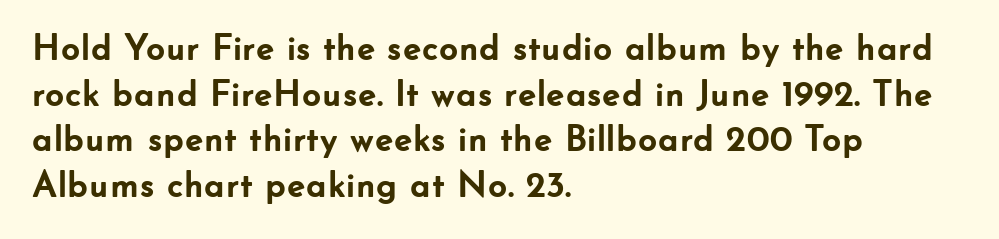
The passage shown is typeset with a sans-serif family. Left-aligned paragraph, ragged on the right. How heavy is the stroke? Heavy — this is a bold. The strip under each line holds only bare page. If you drew a line through each stem, it would be perfectly vertical.
